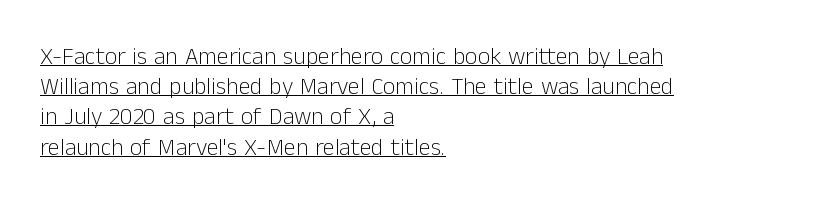
Interline gaps are of average width in this sample. The letterforms sit at book weight or below. Notice how the passage keeps a crisp vertical edge on the left only. Caption: lettering with a line underneath.
